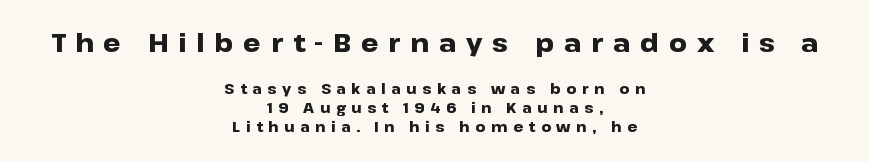
Where is the straight margin? There isn't one; the lines are centered. The rendering shrinks the type as you move from the upper chunk to the lower. This rendering widens character spacing well past its baseline value. A typesetter would call this leading conventional body-copy spacing. Designer's note — italics off, roman on. Rule under the text: the space is simply empty.
